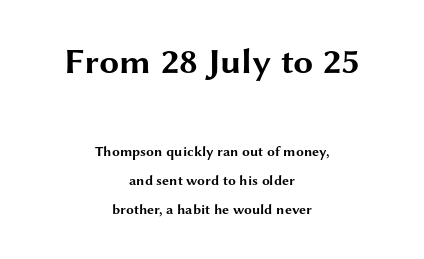
{"serif": "no", "italic": "no", "bold": "yes", "weight": "bold", "width": "wide", "stroke_contrast": "medium", "x_height": "medium", "monospaced": "no", "underline": "no", "align": "center", "line_spacing": "loose", "line_spacing_ratio": 2.07, "letter_spacing": "normal", "letter_spacing_em": 0.0, "larger_block": "first", "size_ratio": 2.57, "glyph_px": 36}
